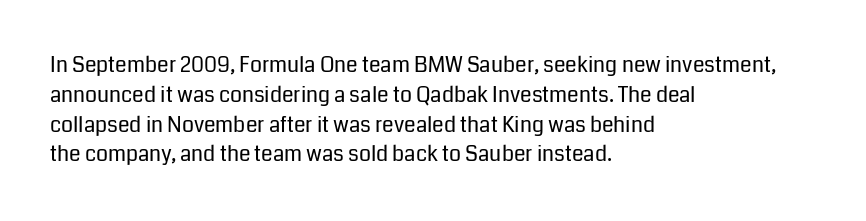
Q: Is the text bold? A: No.
Q: Is the text italic (slanted)? A: No, it is upright.
Q: Is the text underlined? A: No.
Q: How is the paragraph aligned? A: Left-aligned.
Q: Is the spacing between letters normal or unusually wide? A: Normal.
Q: Is the spacing between lines tight, normal or loose? A: Normal.
